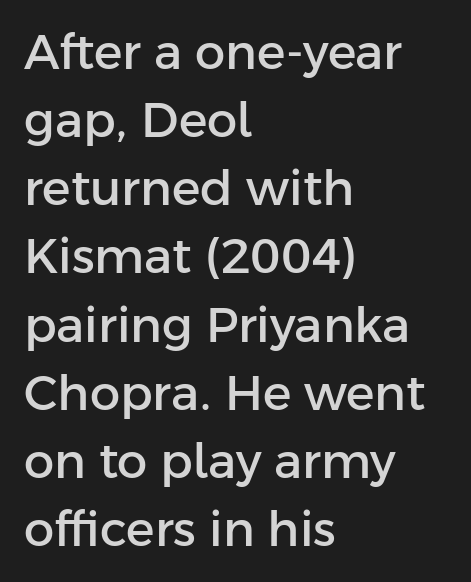
{"serif": "no", "italic": "no", "width": "normal", "stroke_contrast": "low", "x_height": "medium", "monospaced": "no", "underline": "no", "align": "left", "line_spacing": "normal", "line_spacing_ratio": 1.42, "letter_spacing": "normal", "letter_spacing_em": 0.0, "glyph_px": 48}
